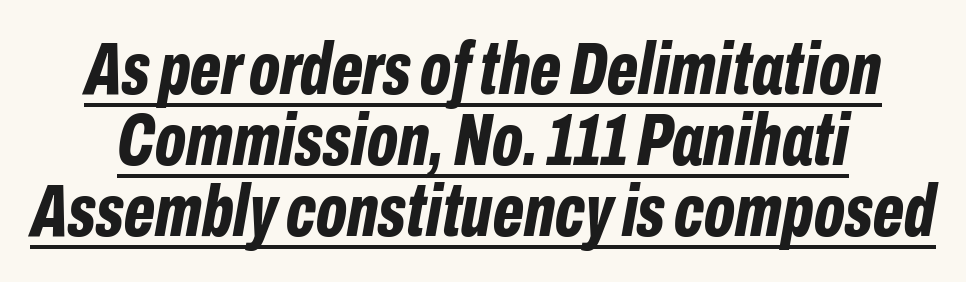
Q: Is the text bold? A: Yes.
Q: Is the text italic (slanted)? A: Yes, it leans right by about 10 degrees.
Q: Is the text underlined? A: Yes.
Q: Is the spacing between letters normal or unusually wide? A: Normal.
Q: Is the spacing between lines tight, normal or loose? A: Tight.
Q: Width (condensed, normal, or wide)? A: Condensed.
Q: Stroke contrast? A: Low.
Q: x-height? A: Medium.
Q: Monospaced? A: No.
